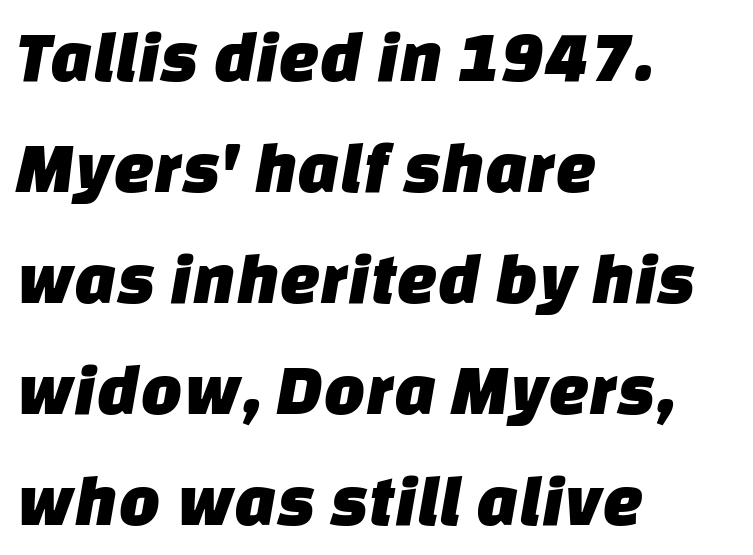
{"serif": "no", "width": "normal", "stroke_contrast": "low", "x_height": "large", "monospaced": "no", "underline": "no", "align": "left", "line_spacing": "normal", "line_spacing_ratio": 1.52, "letter_spacing": "normal", "letter_spacing_em": 0.0, "glyph_px": 73}
